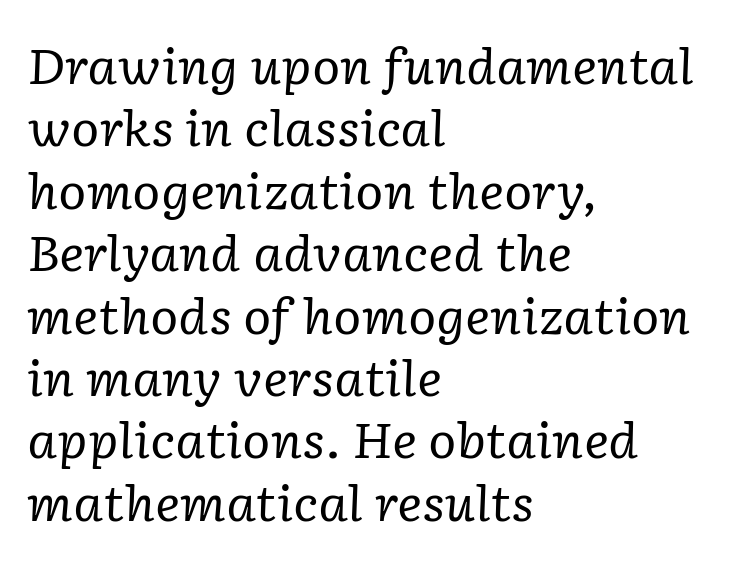
The image shows 48 px regular-weight serif type, italic (leaning right); set left-aligned, normal line spacing (1.3x), normal letter spacing, not underlined; low stroke contrast and a medium x-height.
